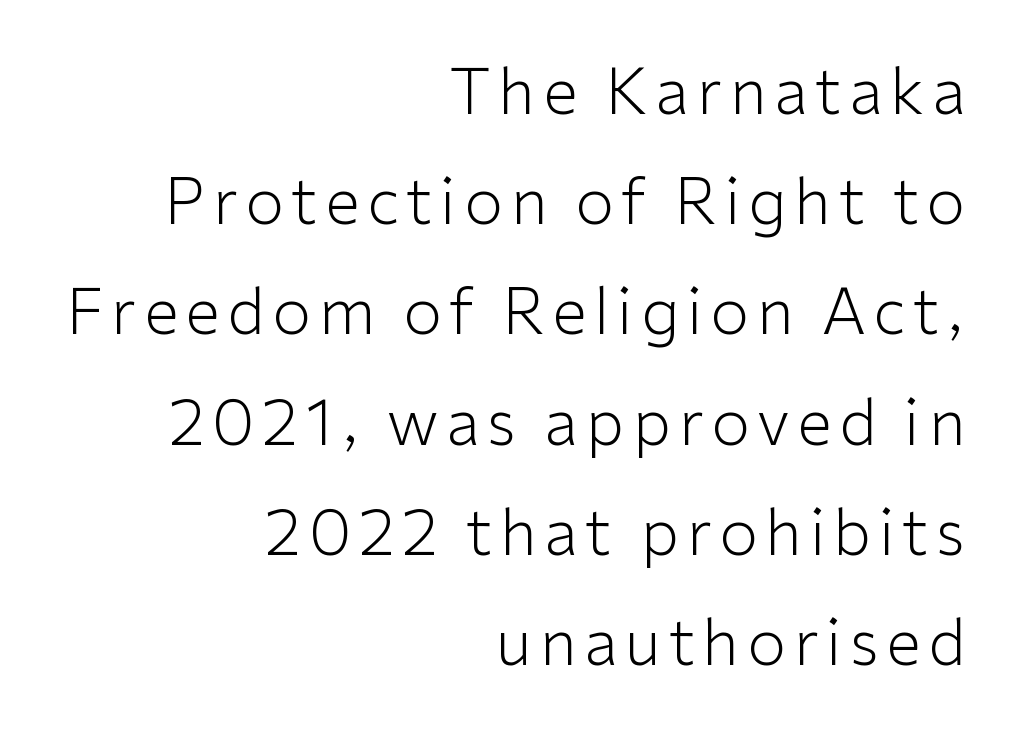
Q: Is the text bold? A: No.
Q: Is the text italic (slanted)? A: No, it is upright.
Q: Is the typeface a serif or a sans-serif typeface? A: Sans-serif.
Q: Is the text underlined? A: No.
Q: How is the paragraph aligned? A: Right-aligned.
Q: Width (condensed, normal, or wide)? A: Normal.
Q: Stroke contrast? A: Low.
Q: x-height? A: Medium.
Q: Monospaced? A: No.
